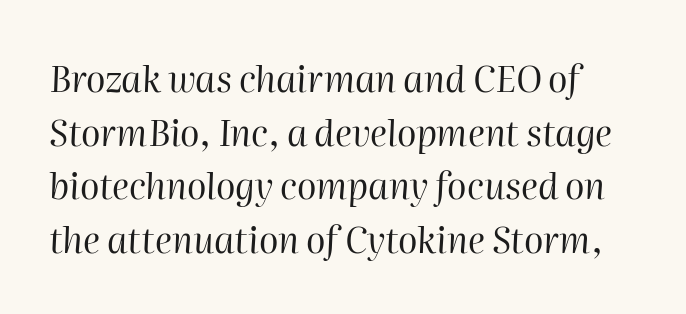
Q: Is the text bold? A: No.
Q: Is the text italic (slanted)? A: Yes, it leans right by about 2 degrees.
Q: Is the text underlined? A: No.
Q: Is the spacing between letters normal or unusually wide? A: Normal.
Q: Is the spacing between lines tight, normal or loose? A: Normal.
Q: Width (condensed, normal, or wide)? A: Normal.
Q: Stroke contrast? A: High.
Q: x-height? A: Medium.
Q: Monospaced? A: No.
